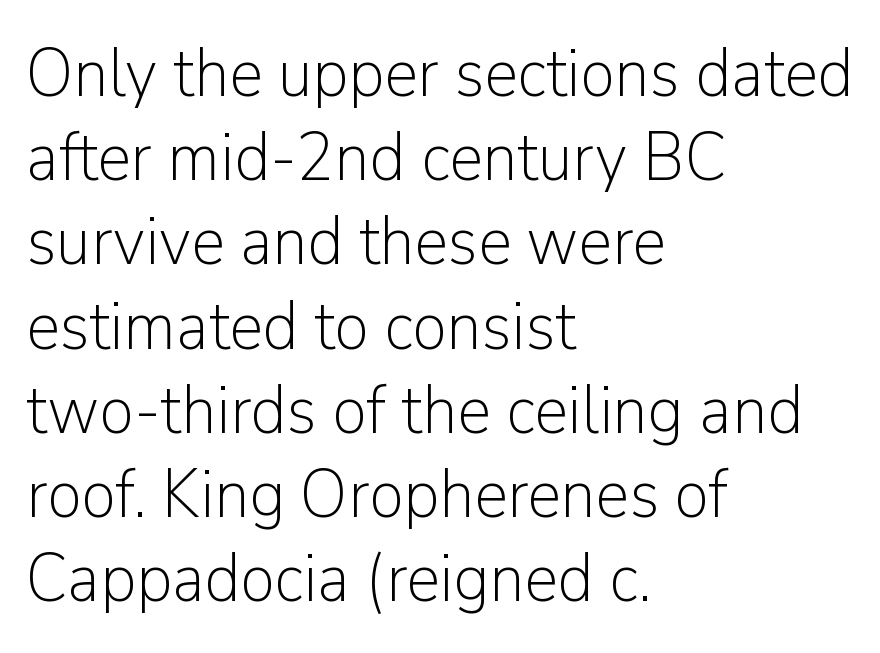
What kind of face is this? One without serifs — a sans. Think of a printed novel: that variable character pitch is what you see here. The line texture is even and compact thanks to regular tracking. Visually the block forms a straight wall on the left and a jagged coastline on the right. Designer's note — italics off, roman on.
